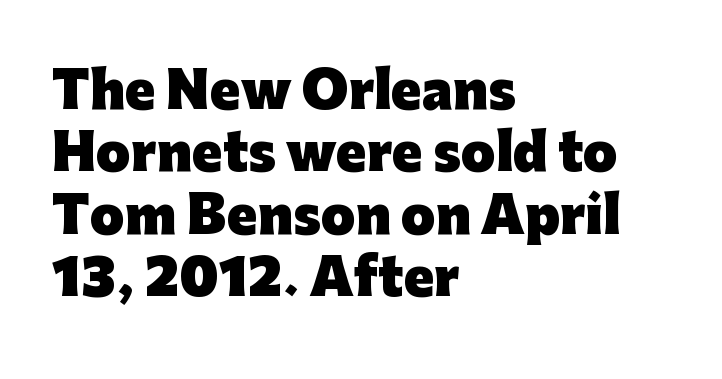
Q: Is the text bold? A: Yes.
Q: Is the text italic (slanted)? A: No, it is upright.
Q: Is the typeface a serif or a sans-serif typeface? A: Sans-serif.
Q: Is the text underlined? A: No.
Q: How is the paragraph aligned? A: Left-aligned.
Q: Is the spacing between letters normal or unusually wide? A: Normal.
Q: Is the spacing between lines tight, normal or loose? A: Normal.
Q: Width (condensed, normal, or wide)? A: Normal.
Q: Stroke contrast? A: Low.
Q: x-height? A: Medium.
Q: Monospaced? A: No.
